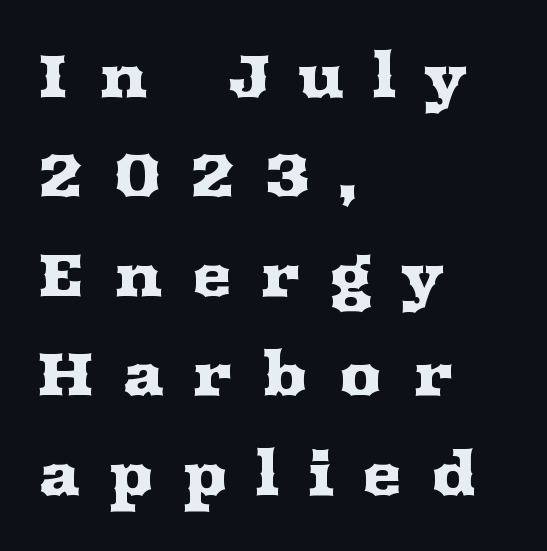
The image shows 61 px wide serif type, upright; set left-aligned, normal line spacing (1.63x), unusually wide letter spacing (+0.46 em), not underlined; medium stroke contrast and a medium x-height.
